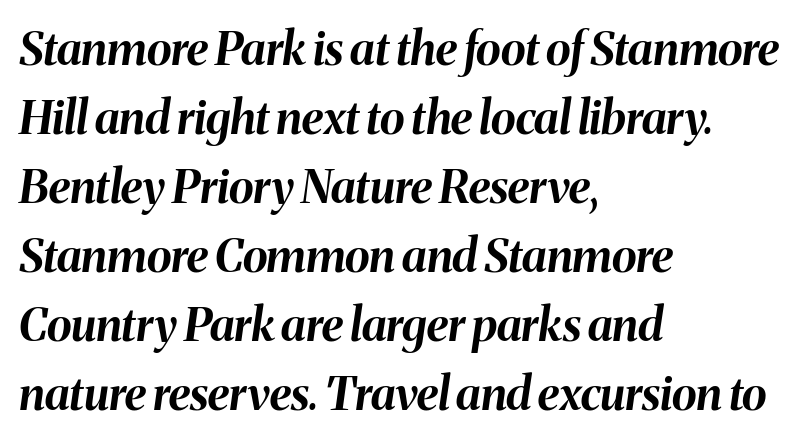
{"italic": "yes", "lean": "right", "slant_degrees": 8, "bold": "yes", "weight": "bold", "width": "normal", "stroke_contrast": "medium", "x_height": "medium", "monospaced": "no", "underline": "no", "align": "left", "line_spacing": "normal", "line_spacing_ratio": 1.5, "letter_spacing": "normal", "letter_spacing_em": 0.0, "glyph_px": 46}
